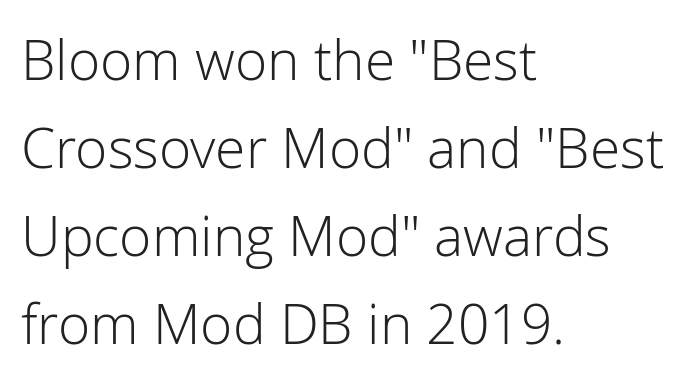
Honestly, the letter spacing is just normal — you wouldn't notice it. The font family rendered here belongs to the sans-serif group. You could not count columns in this text — the font is proportionally spaced. The baseline area is clear. Summary of vertical rhythm: regular, with standard interline spacing.
